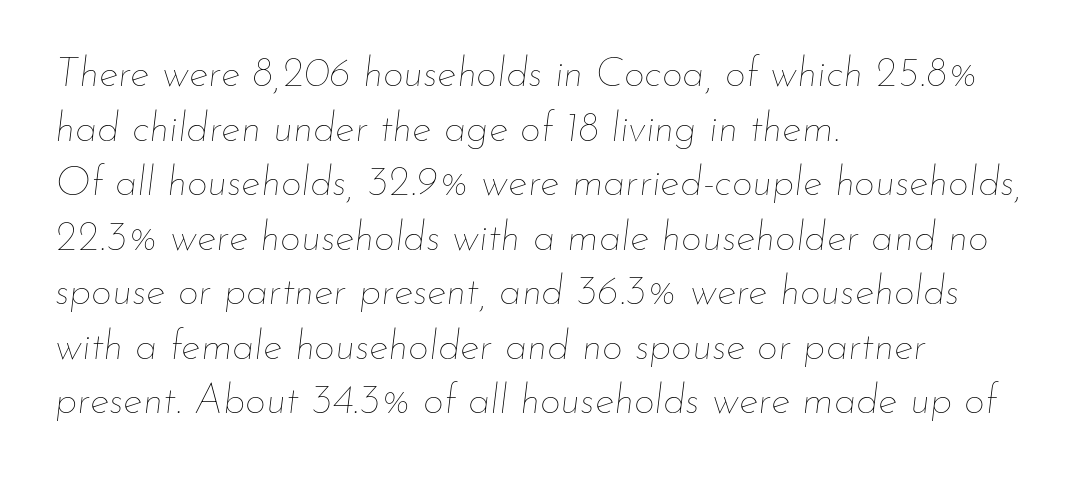
Visually the block forms a straight wall on the left and a jagged coastline on the right. This block has exactly the height ordinary leading produces. On a weight scale, this lands at 450 or below. Rendered with sloped, italic letterforms. The area under the type is left untouched.
